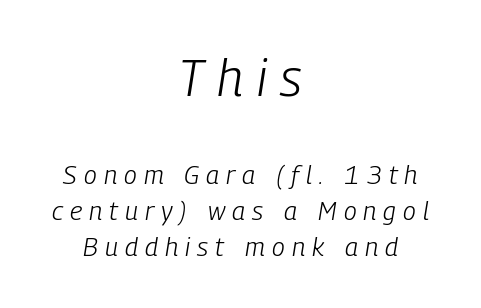
{"italic": "yes", "lean": "right", "slant_degrees": 9, "bold": "no", "weight": "light", "width": "condensed", "stroke_contrast": "low", "x_height": "medium", "monospaced": "no", "underline": "no", "align": "center", "line_spacing": "normal", "line_spacing_ratio": 1.39, "letter_spacing": "wide", "letter_spacing_em": 0.27, "larger_block": "first", "size_ratio": 1.96, "glyph_px": 51}
